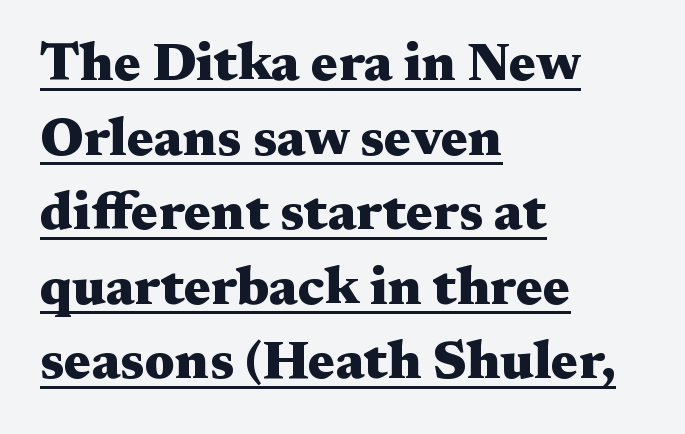
Q: Is the text bold? A: Yes.
Q: Is the text italic (slanted)? A: No, it is upright.
Q: Is the typeface a serif or a sans-serif typeface? A: Serif.
Q: Is the text underlined? A: Yes.
Q: How is the paragraph aligned? A: Left-aligned.
Q: Is the spacing between letters normal or unusually wide? A: Normal.
Q: Is the spacing between lines tight, normal or loose? A: Normal.
Q: Width (condensed, normal, or wide)? A: Wide.
Q: Stroke contrast? A: Medium.
Q: x-height? A: Medium.
Q: Monospaced? A: No.
